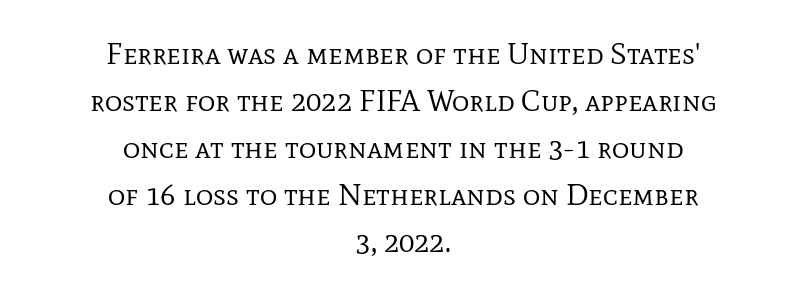
Tall strokes in this sample are plumb rather than angled. Each row of text sits above clean, open space. The face looks like a standard text weight, possibly lighter. The vertical gap from one line to the next is medium.
